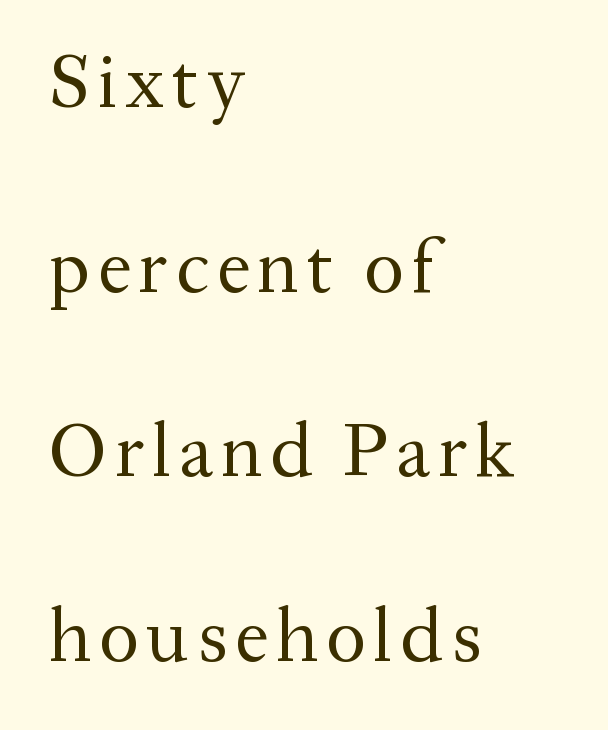
The image shows 76 px regular-weight serif type, upright; set left-aligned, loose line spacing (2.43x), not underlined; medium stroke contrast and a medium x-height.
